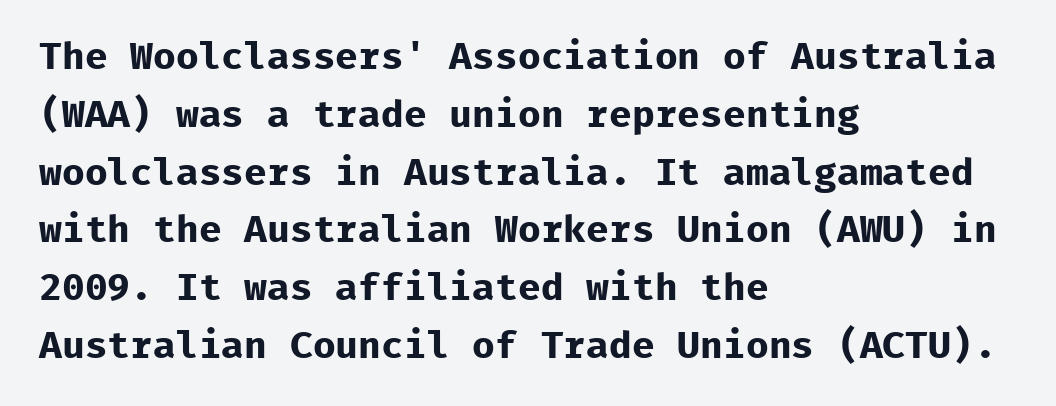
Q: Is the text bold? A: Yes.
Q: Is the text italic (slanted)? A: No, it is upright.
Q: Is the typeface a serif or a sans-serif typeface? A: Sans-serif.
Q: Is the text underlined? A: No.
Q: How is the paragraph aligned? A: Left-aligned.
Q: Is the spacing between letters normal or unusually wide? A: Normal.
Q: Is the spacing between lines tight, normal or loose? A: Normal.
Q: Width (condensed, normal, or wide)? A: Normal.
Q: Stroke contrast? A: Low.
Q: x-height? A: Medium.
Q: Monospaced? A: Yes.
